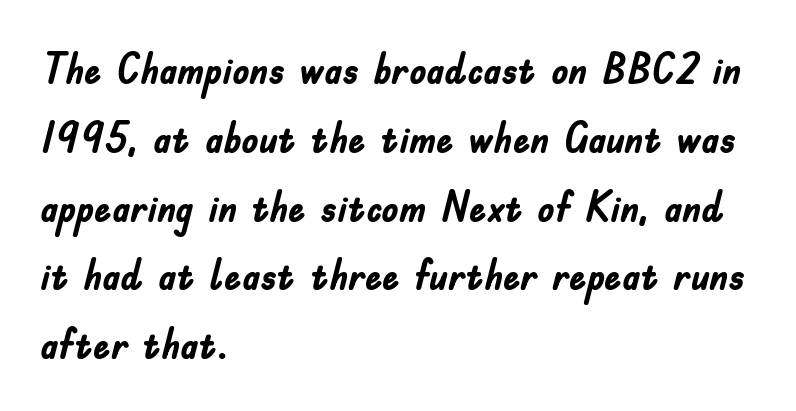
The image shows 43 px semibold, condensed sans-serif type; set left-aligned, normal line spacing (1.6x), normal letter spacing, not underlined; low stroke contrast and a small x-height.
